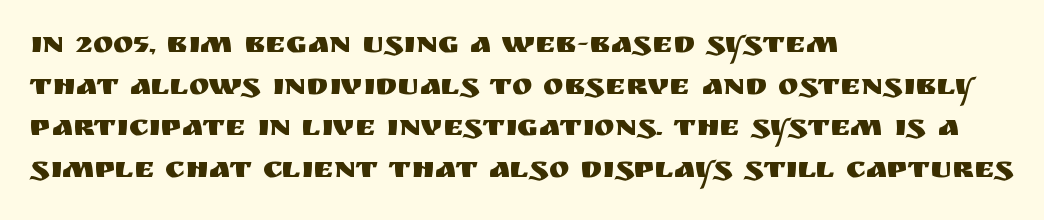
The image shows 31 px sans-serif type, upright; set left-aligned, normal line spacing (1.34x), normal letter spacing, not underlined; medium stroke contrast and a large x-height.
